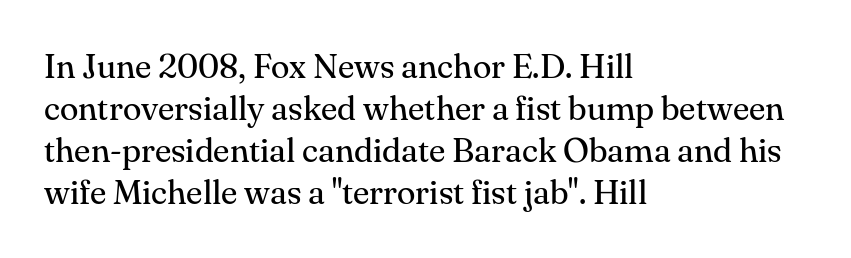
The image shows 34 px regular-weight serif type, upright; set left-aligned, line spacing 1.24x, normal letter spacing, not underlined; medium stroke contrast and a small x-height.
